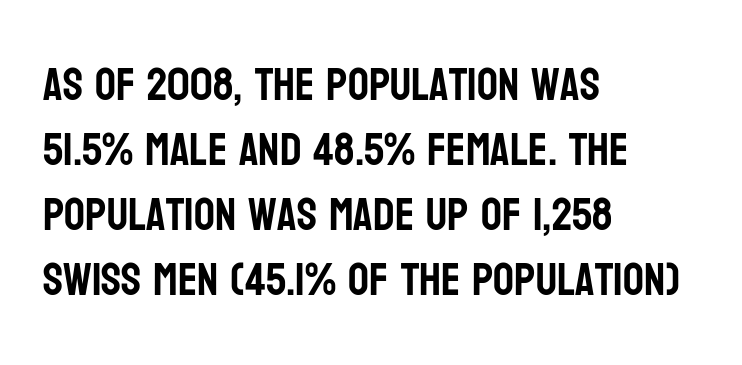
Descenders are the only things crossing below the line. Observe the ordinary spacing: letters are neighbours, not strangers. The leading is moderate, giving the passage an even texture. Teacher's note: observe the even left margin — that is flush-left alignment.
